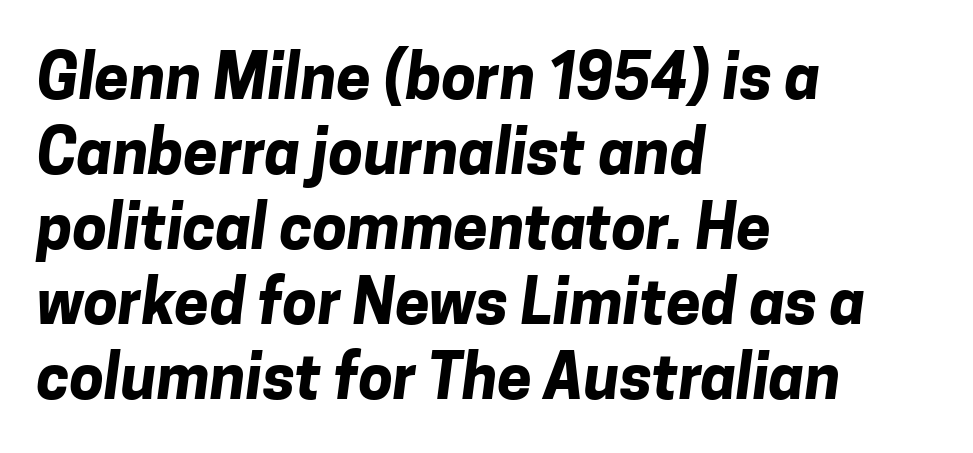
The image shows 62 px bold sans-serif type; set left-aligned, line spacing 1.21x, normal letter spacing, not underlined; low stroke contrast and a medium x-height.
